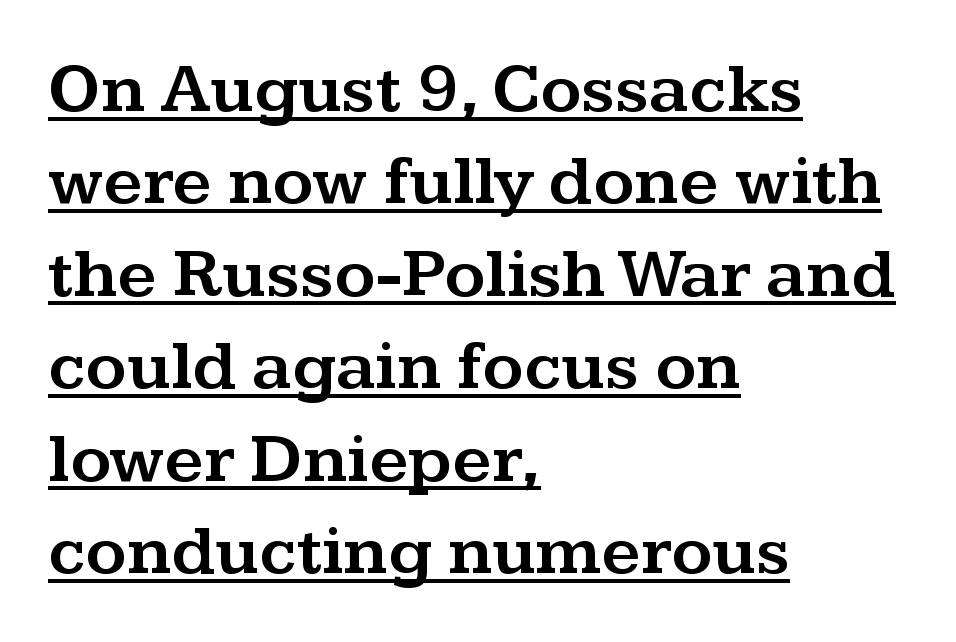
The image shows 70 px wide serif type, upright; set left-aligned, normal line spacing (1.32x), normal letter spacing, underlined; medium stroke contrast and a medium x-height.
